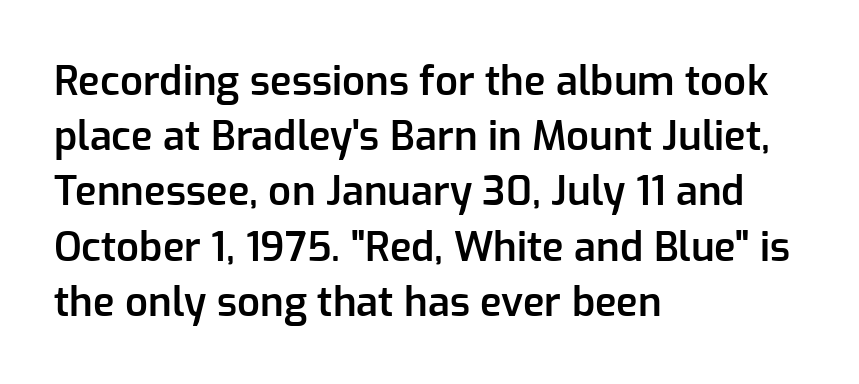
The paragraph has a hard left edge and a soft right edge. Set as a demibold, roughly 600 on the weight scale. You can tell it's not italic because the verticals are truly vertical. Each word holds together tightly as a unit, with standard inter-letter gaps.
